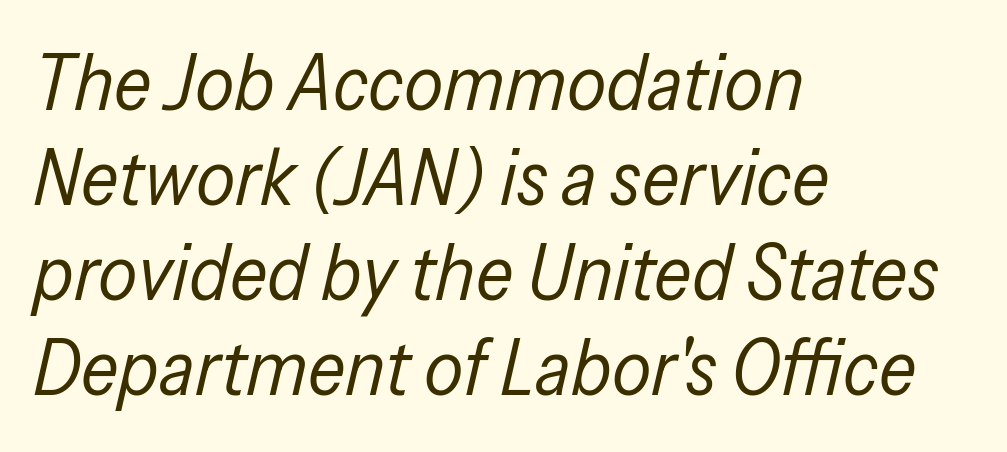
The image shows 78 px regular-weight, condensed type, italic (leaning right); set left-aligned, line spacing 1.22x, normal letter spacing, not underlined; low stroke contrast and a medium x-height.
